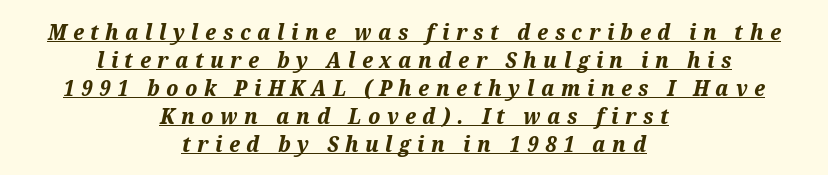
The image shows 22 px bold type, italic (leaning right); set centered, normal line spacing (1.27x), unusually wide letter spacing (+0.3 em), underlined.
